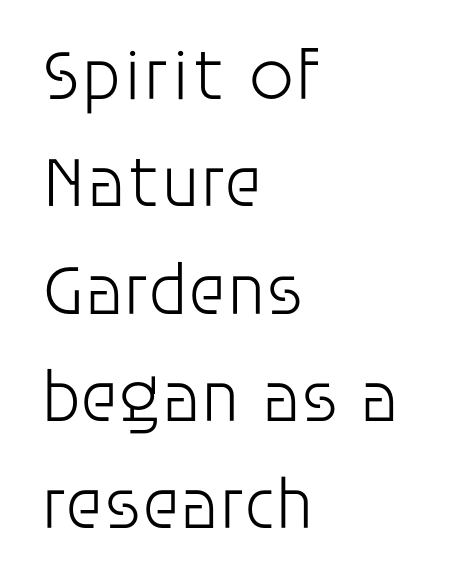
The image shows 72 px light sans-serif type, upright; set left-aligned, normal line spacing (1.49x), normal letter spacing, not underlined; low stroke contrast and a large x-height.
